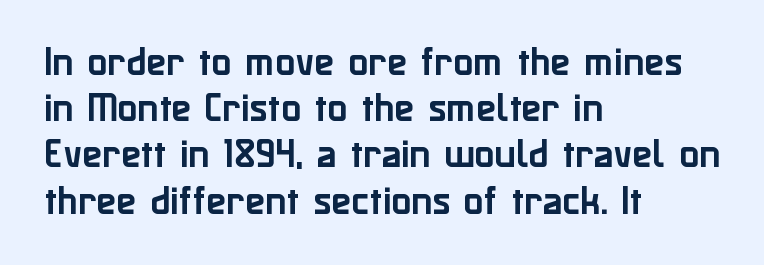
No extra tracking has been applied to these lines. Each letter keeps its own natural width here, so spacing adapts to shape. It's the straight-up-and-down kind of type. Each new line begins a customary step beneath the previous one. Has an underline been added? It has not. Is the block centered? No — it sits flush against the left margin.
